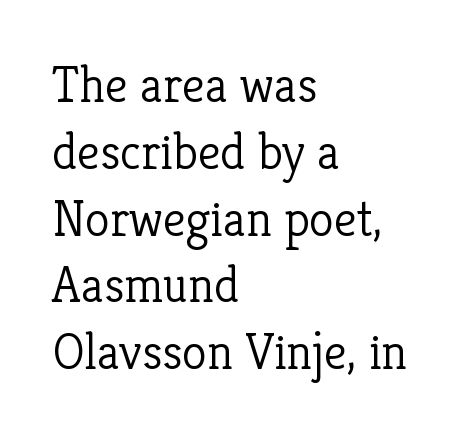
{"serif": "yes", "italic": "no", "bold": "no", "weight": "light", "width": "normal", "stroke_contrast": "low", "x_height": "medium", "monospaced": "no", "underline": "no", "align": "left", "line_spacing": "normal", "line_spacing_ratio": 1.31, "letter_spacing": "normal", "letter_spacing_em": 0.0, "glyph_px": 51}
